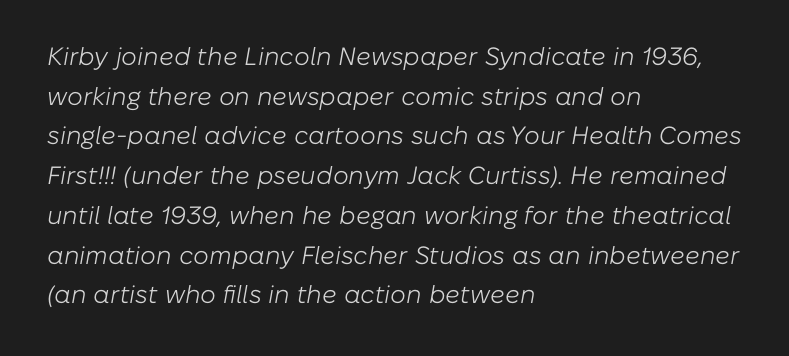
The image shows 25 px text type, italic (leaning right); set left-aligned, normal line spacing (1.59x), normal letter spacing, not underlined.
